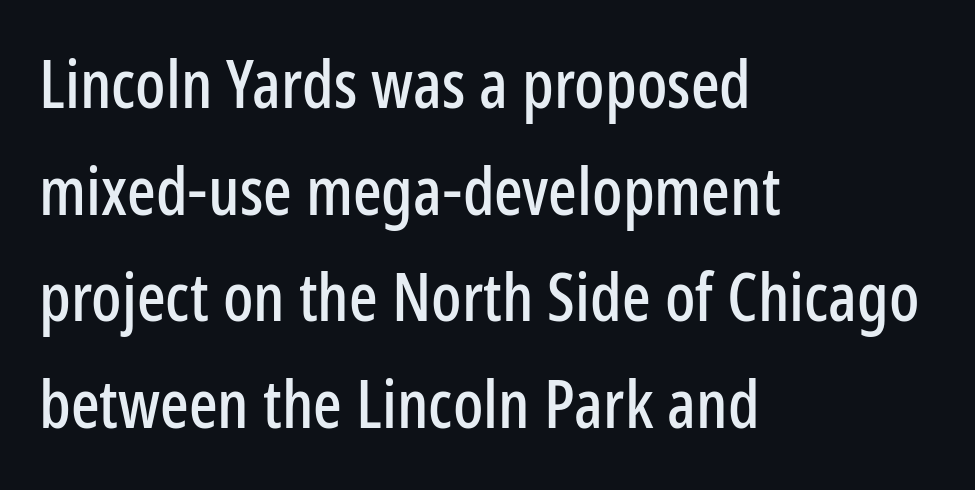
The image shows 67 px condensed sans-serif type, upright; set left-aligned, normal line spacing (1.59x), normal letter spacing, not underlined; low stroke contrast and a medium x-height.
